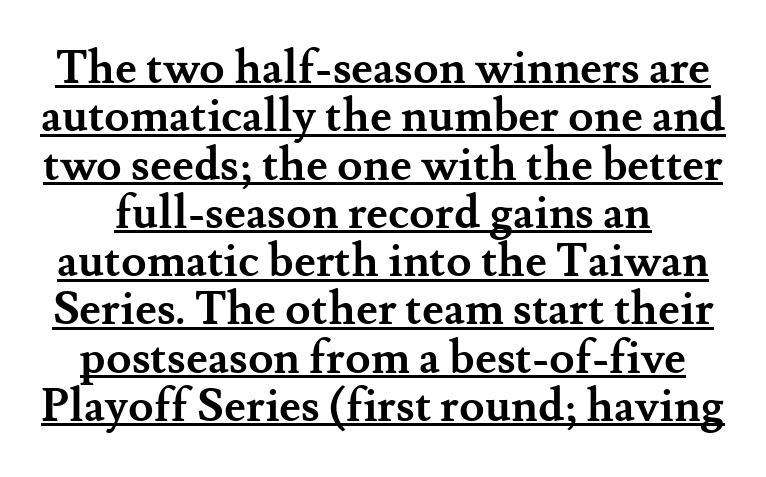
Q: Is the text bold? A: Yes.
Q: Is the text italic (slanted)? A: No, it is upright.
Q: Is the typeface a serif or a sans-serif typeface? A: Serif.
Q: Is the text underlined? A: Yes.
Q: Is the spacing between letters normal or unusually wide? A: Normal.
Q: Is the spacing between lines tight, normal or loose? A: Tight.
Q: Width (condensed, normal, or wide)? A: Normal.
Q: Stroke contrast? A: Medium.
Q: x-height? A: Small.
Q: Monospaced? A: No.
